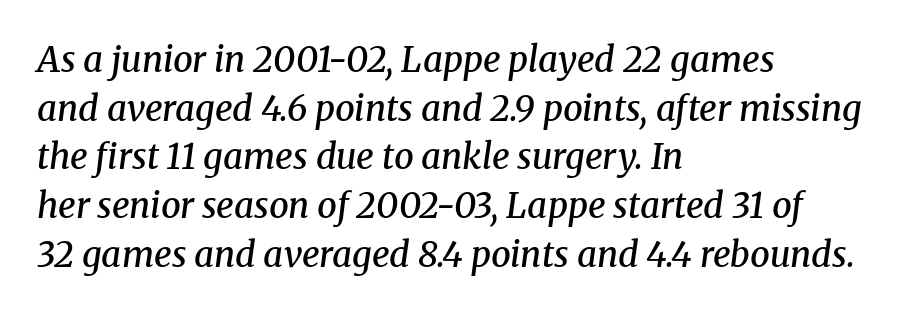
Q: Is the text bold? A: Semi-bold.
Q: Is the text italic (slanted)? A: Yes, it leans right by about 8 degrees.
Q: Is the typeface a serif or a sans-serif typeface? A: Serif.
Q: Is the text underlined? A: No.
Q: How is the paragraph aligned? A: Left-aligned.
Q: Is the spacing between letters normal or unusually wide? A: Normal.
Q: Is the spacing between lines tight, normal or loose? A: Normal.
Q: Width (condensed, normal, or wide)? A: Normal.
Q: Stroke contrast? A: Medium.
Q: x-height? A: Medium.
Q: Monospaced? A: No.
